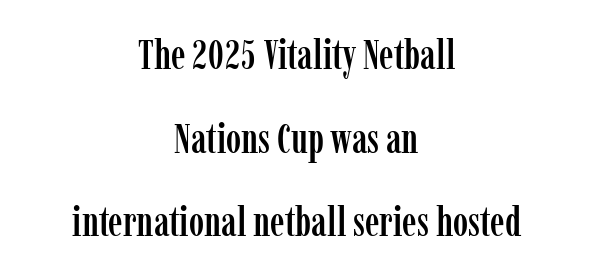
The leading is generous, giving the passage an open texture. This is the regular roman posture of the typeface. In terms of letterspacing, this is plain default setting. The whitespace from short lines is split evenly between both sides. Note the varied advance widths — an 'i' is clearly narrower than an 'm'. Rule under the text: the space is simply empty.
